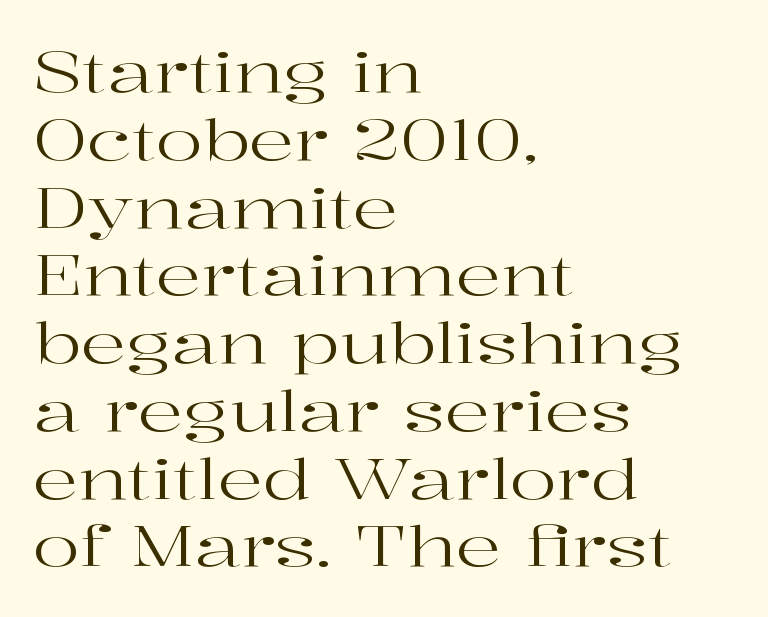
The image shows 56 px regular-weight, wide serif type, upright; set left-aligned, line spacing 1.21x, normal letter spacing, not underlined; high stroke contrast and a medium x-height.
